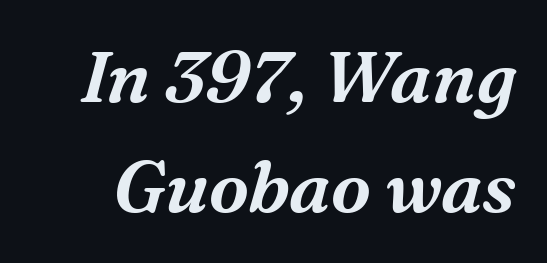
Vertical spacing — default. Yep, those are serifs on the letters. The zone under the glyphs is completely vacant. Between one letter and the next there's only the usual sliver of space. A typesetter would call this proportional, since set widths differ per character. Every character sits at an angle, as italics do.
